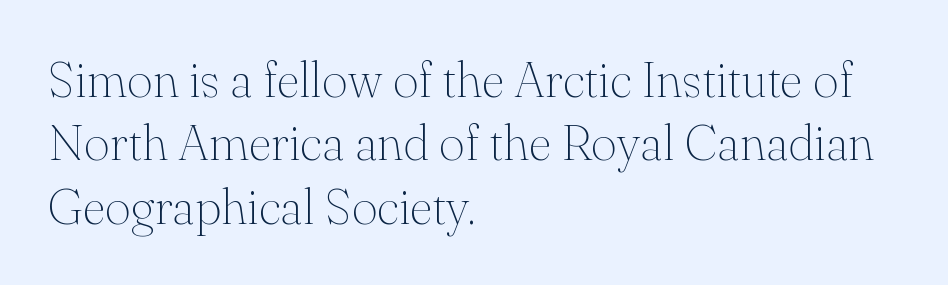
Do the characters align in a grid? No, the font is proportional. Quick note: not italic, upright. Tracking here is standard; glyphs follow each other at the usual distance. Notice how descenders clear the ascenders below comfortably — that's standard leading.
